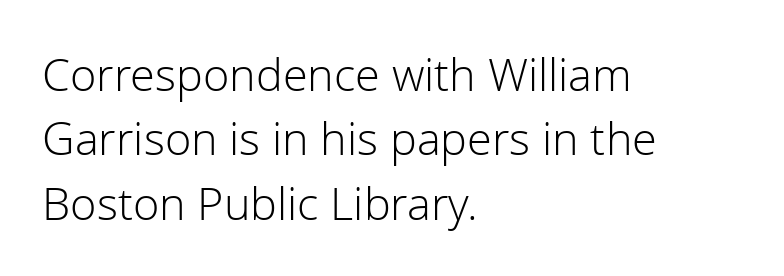
Check under the words: just untouched page. The rendering uses a moderate line-height, typical for paragraphs. The type is set solid horizontally, with unmodified tracking. A typesetter would label this face a sans.
